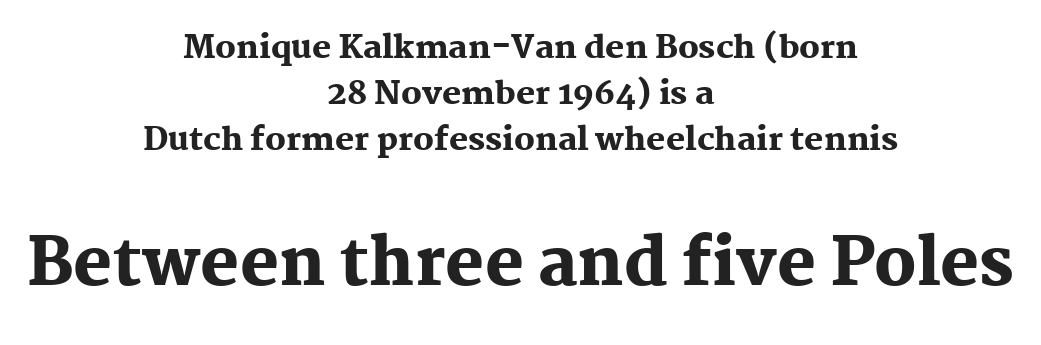
Regular leading. The font family rendered here belongs to the serif group. This is the regular roman posture of the typeface. In terms of weight, the rendering is a true, heavy bold. Two sizes are in play, and the larger belongs to the second block.
